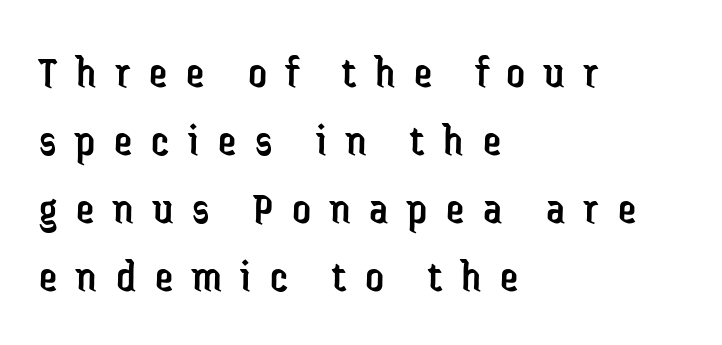
Stems and bowls with no extra thickness — not bold. The rendering uses natural spacing where letterforms have individual widths. The paragraph has a hard left edge and a soft right edge. What kind of face is this? One without serifs — a sans. Does the lettering tilt? It doesn't — this is upright. The space directly below the letters is spotless.
